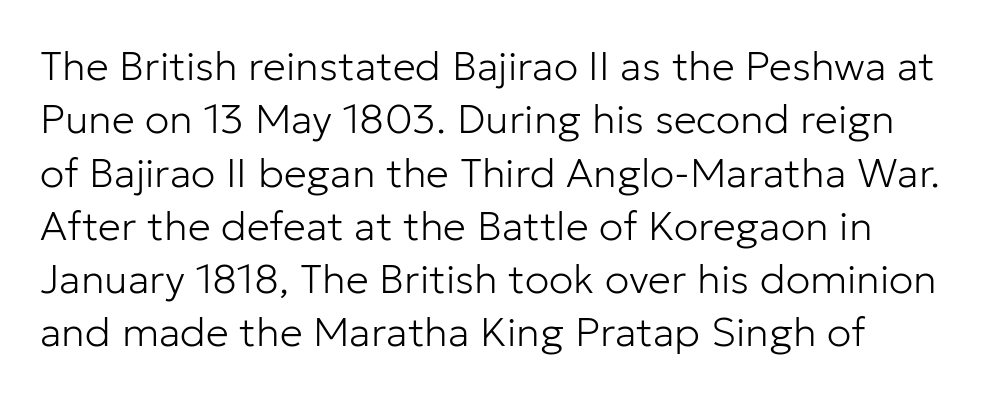
Q: Is the text bold? A: No.
Q: Is the text italic (slanted)? A: No, it is upright.
Q: Is the typeface a serif or a sans-serif typeface? A: Sans-serif.
Q: Is the text underlined? A: No.
Q: Is the spacing between letters normal or unusually wide? A: Normal.
Q: Is the spacing between lines tight, normal or loose? A: Normal.
Q: Width (condensed, normal, or wide)? A: Normal.
Q: Stroke contrast? A: Low.
Q: x-height? A: Medium.
Q: Monospaced? A: No.
